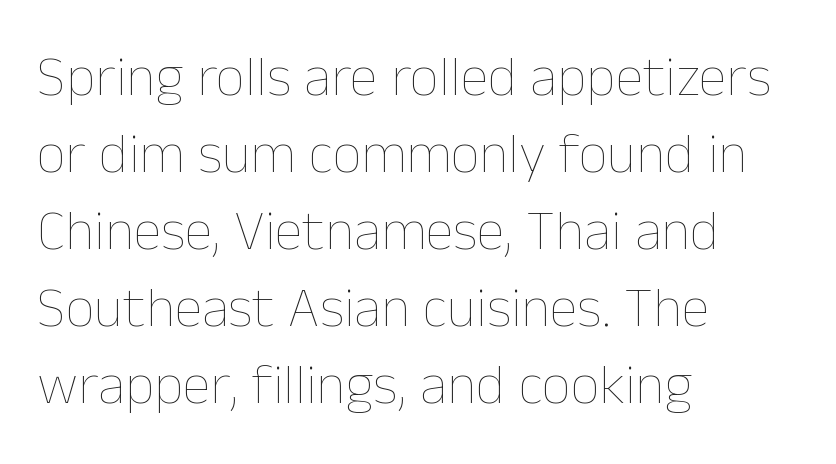
The image shows 57 px thin type, upright; set left-aligned, normal line spacing (1.35x), normal letter spacing, not underlined; low stroke contrast and a medium x-height.
